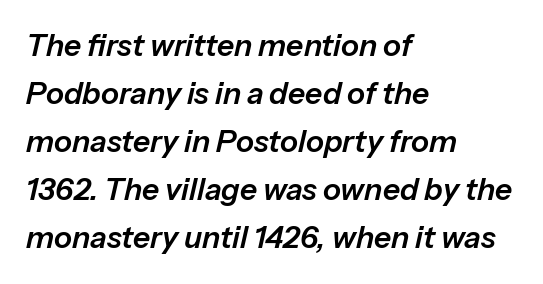
Q: Is the text italic (slanted)? A: Yes, it leans right by about 13 degrees.
Q: Is the text underlined? A: No.
Q: How is the paragraph aligned? A: Left-aligned.
Q: Is the spacing between letters normal or unusually wide? A: Normal.
Q: Is the spacing between lines tight, normal or loose? A: Normal.
Q: Width (condensed, normal, or wide)? A: Normal.
Q: Stroke contrast? A: Low.
Q: x-height? A: Medium.
Q: Monospaced? A: No.
